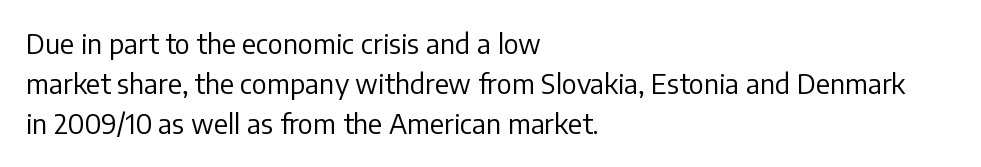
The paragraph shown leans on its left margin. Has an underline been added? It has not. The font's upright variant was chosen for this text. The cut favours lightness, reaching ordinary text weight at its darkest.
